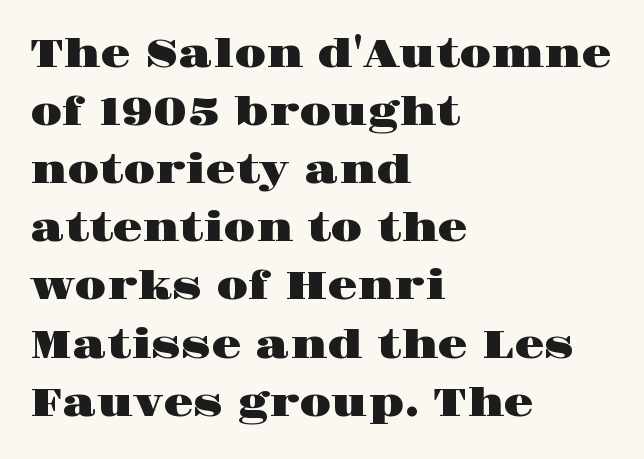
Varying glyph widths throughout — classic text-font behaviour. The face used here is seriffed, in the tradition of book romans. If you drew a line through each stem, it would be perfectly vertical. These lines keep a tight, regular rhythm from letter to letter. The area under the type is left untouched. Quick note: interline space is typical.
